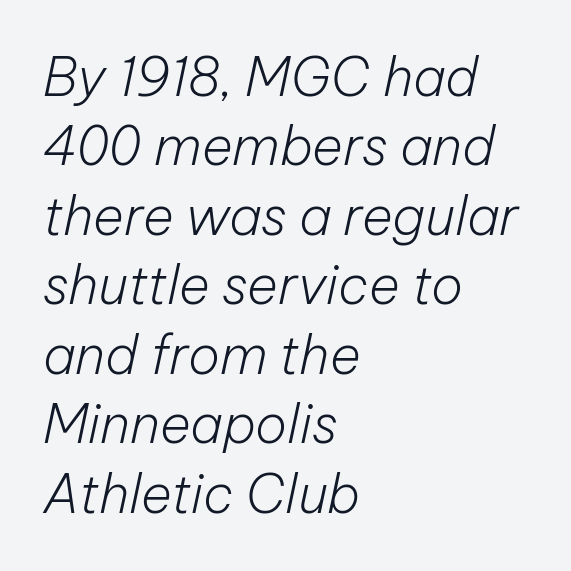
{"italic": "yes", "lean": "right", "slant_degrees": 12, "bold": "no", "weight": "light", "width": "normal", "stroke_contrast": "low", "x_height": "medium", "monospaced": "no", "underline": "no", "align": "left", "line_spacing": "normal", "line_spacing_ratio": 1.31, "letter_spacing": "normal", "letter_spacing_em": 0.0, "glyph_px": 53}
